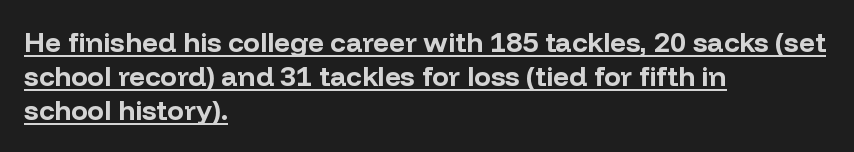
{"serif": "no", "italic": "no", "bold": "yes", "weight": "bold", "width": "normal", "stroke_contrast": "low", "x_height": "medium", "monospaced": "no", "underline": "yes", "align": "left", "line_spacing_ratio": 1.22, "letter_spacing": "normal", "letter_spacing_em": 0.0, "glyph_px": 28}
